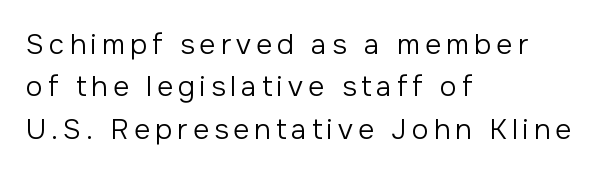
Honestly, the row spacing looks completely unremarkable. A roman cut, with each character standing at attention. Weight class: somewhere from thin through regular. Observe the absence of serifs on each vertical stroke in this sample.
